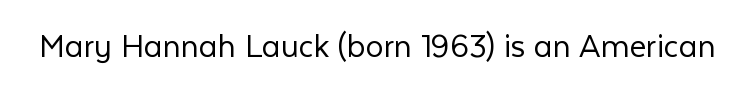
Each letter's strokes conclude bluntly, with no projecting serifs. Does the lettering tilt? It doesn't — this is upright. These lines are rendered in a variable-pitch font. The space directly below the letters is spotless.
